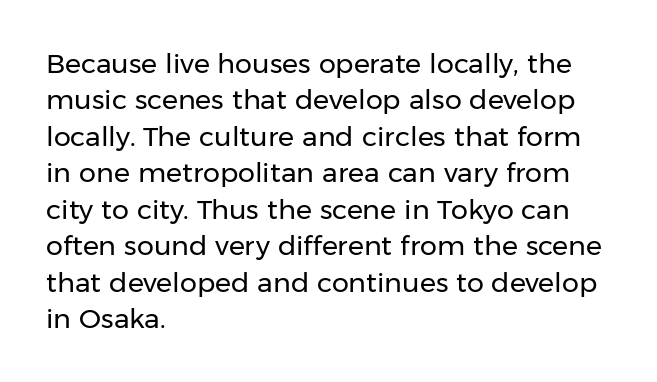
{"italic": "no", "bold": "no", "underline": "no", "align": "left", "line_spacing": "normal", "line_spacing_ratio": 1.35, "letter_spacing": "normal", "letter_spacing_em": 0.0, "glyph_px": 27}
